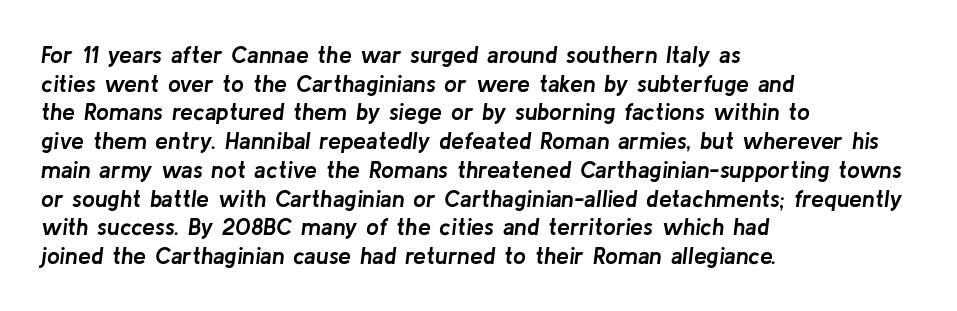
Q: Is the text bold? A: Yes.
Q: Is the text italic (slanted)? A: Yes, it leans right by about 8 degrees.
Q: Is the text underlined? A: No.
Q: How is the paragraph aligned? A: Left-aligned.
Q: Is the spacing between letters normal or unusually wide? A: Normal.
Q: Is the spacing between lines tight, normal or loose? A: Normal.
